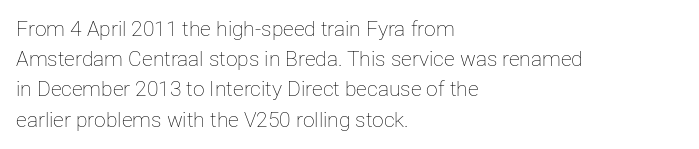
The image shows 21 px text type, upright; set left-aligned, normal line spacing (1.44x), normal letter spacing, not underlined.
